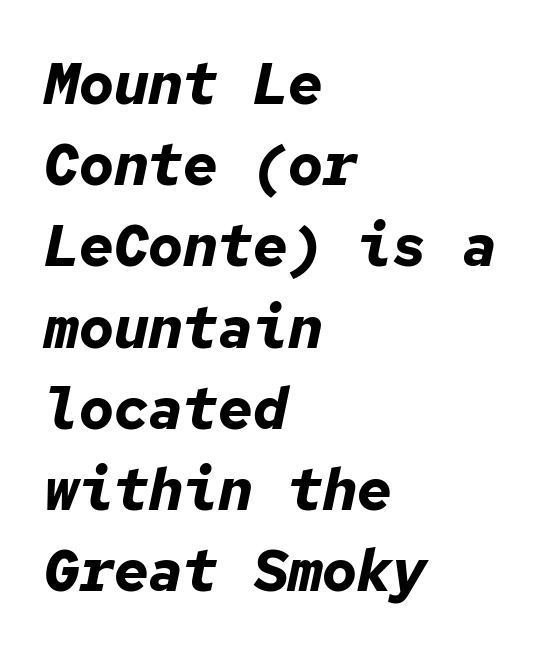
The image shows 58 px bold type, italic (leaning right), monospaced; set left-aligned, normal line spacing (1.4x), normal letter spacing, not underlined; low stroke contrast and a medium x-height.
